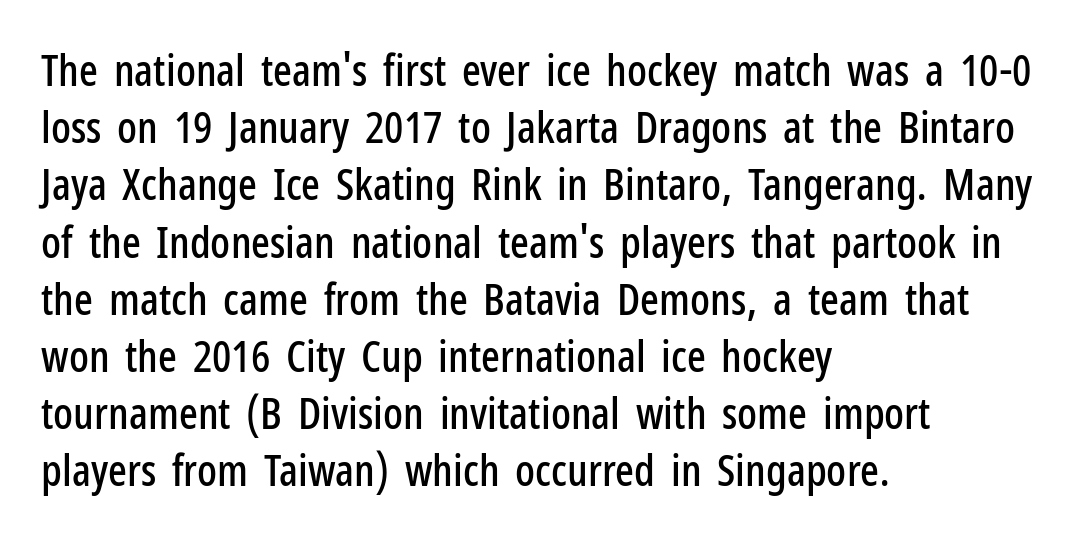
{"serif": "no", "italic": "no", "width": "condensed", "stroke_contrast": "low", "x_height": "medium", "monospaced": "no", "underline": "no", "align": "left", "line_spacing": "normal", "line_spacing_ratio": 1.3, "letter_spacing": "normal", "letter_spacing_em": 0.0, "glyph_px": 44}
